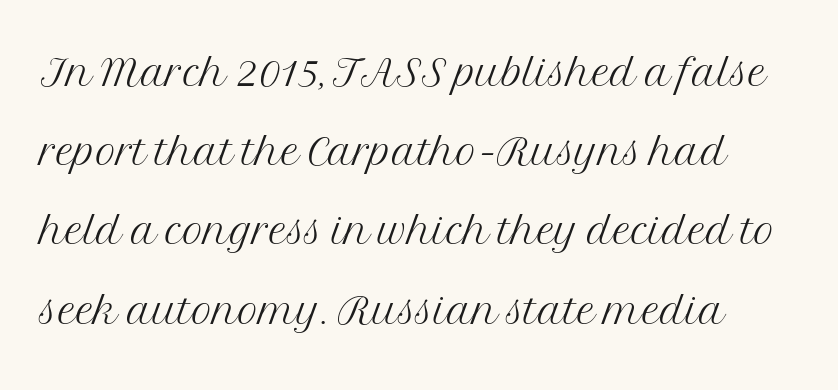
The image shows 57 px light serif type; set normal line spacing (1.39x), normal letter spacing, not underlined; medium stroke contrast and a medium x-height.
